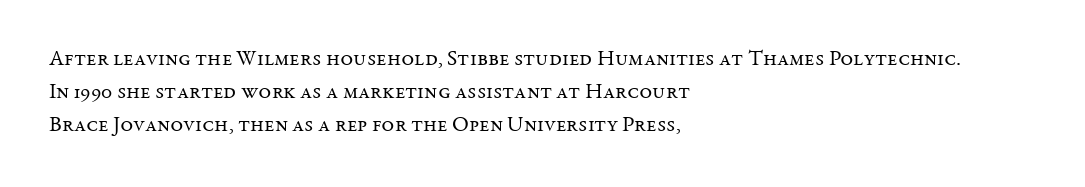
In terms of leading, this rendering sits right in the middle. Quick note: not italic, upright. Stems here are at most as thick as an everyday book face. Letter spacing: default.
